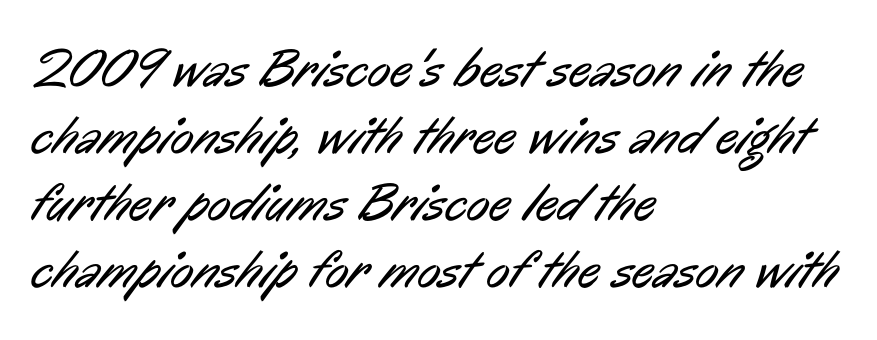
{"serif": "no", "bold": "no", "weight": "regular", "width": "condensed", "stroke_contrast": "low", "x_height": "medium", "monospaced": "no", "underline": "no", "align": "left", "line_spacing_ratio": 1.24, "letter_spacing": "normal", "letter_spacing_em": 0.0, "glyph_px": 54}
